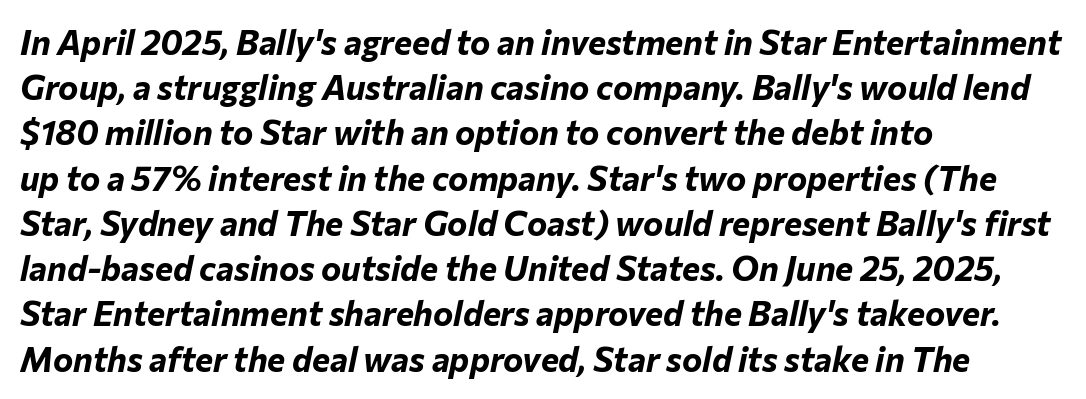
Q: Is the text bold? A: Yes.
Q: Is the text italic (slanted)? A: Yes, it leans right by about 12 degrees.
Q: Is the text underlined? A: No.
Q: How is the paragraph aligned? A: Left-aligned.
Q: Is the spacing between letters normal or unusually wide? A: Normal.
Q: Is the spacing between lines tight, normal or loose? A: Normal.
Q: Width (condensed, normal, or wide)? A: Normal.
Q: Stroke contrast? A: Low.
Q: x-height? A: Medium.
Q: Monospaced? A: No.
